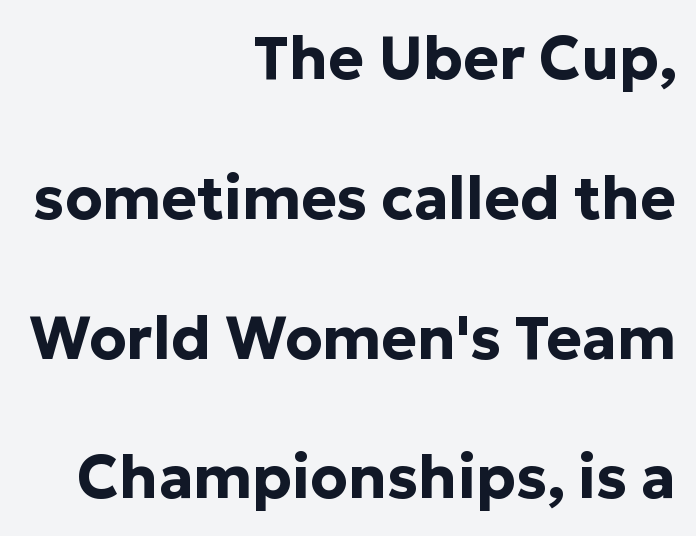
A great deal of white space separates one row of letters from the next. This rendering employs a face without finishing strokes, i.e., a sans-serif. Glance below the letters and you will spot only blank space. The glyphs have the mass of a bold cut. Style check: upright.
